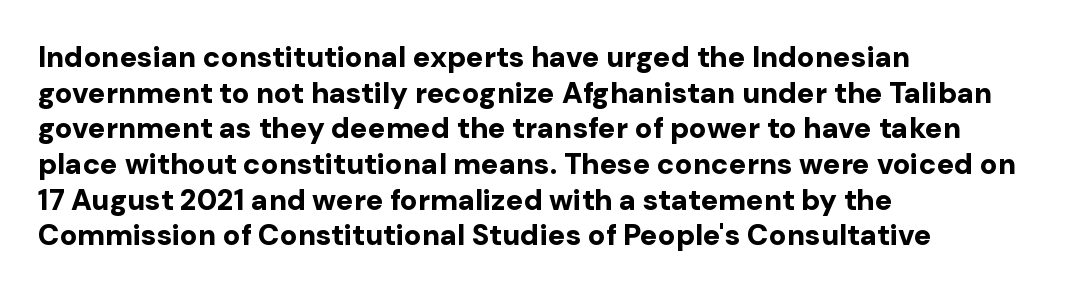
{"serif": "no", "italic": "no", "bold": "yes", "weight": "bold", "width": "normal", "stroke_contrast": "low", "x_height": "medium", "monospaced": "no", "underline": "no", "align": "left", "line_spacing_ratio": 1.23, "letter_spacing": "normal", "letter_spacing_em": 0.0, "glyph_px": 29}
